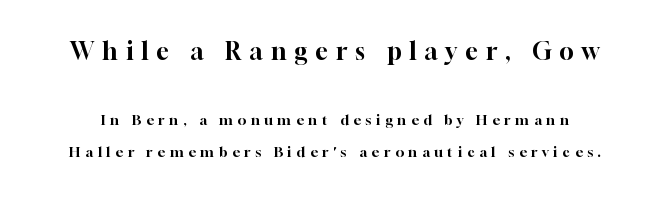
{"italic": "no", "underline": "no", "line_spacing": "loose", "line_spacing_ratio": 2.31, "letter_spacing": "wide", "letter_spacing_em": 0.34, "larger_block": "first", "size_ratio": 1.71, "glyph_px": 24}
